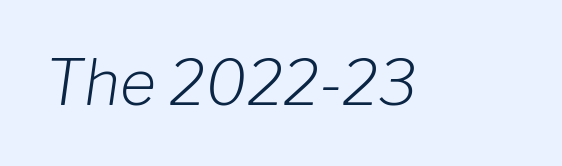
The image shows 62 px light type, italic (leaning right); set normal letter spacing, not underlined; low stroke contrast and a medium x-height.
